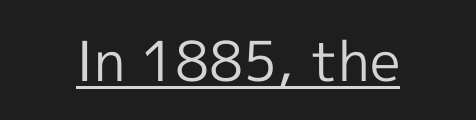
{"serif": "no", "italic": "no", "bold": "no", "weight": "regular", "width": "normal", "x_height": "medium", "monospaced": "no", "underline": "yes", "align": "center", "letter_spacing": "normal", "letter_spacing_em": 0.0, "glyph_px": 55}
